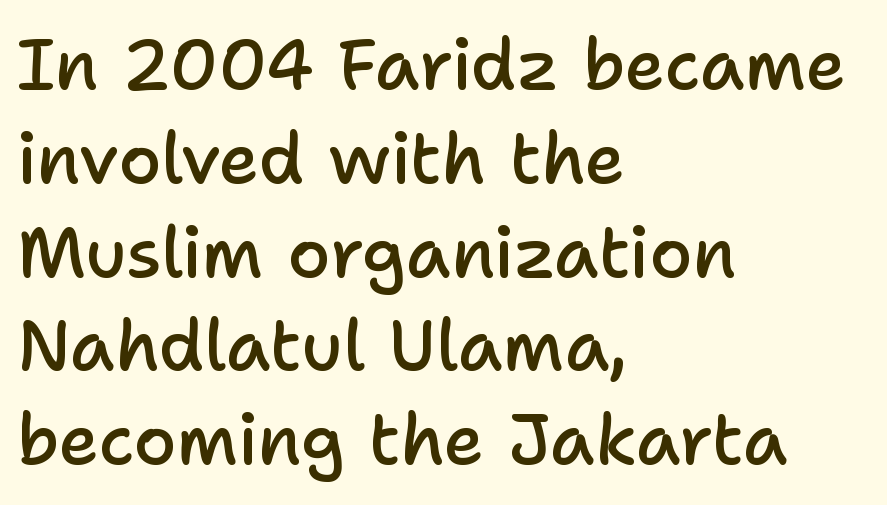
The image shows 70 px semibold sans-serif type, upright; set left-aligned, normal line spacing (1.34x), normal letter spacing, not underlined; low stroke contrast and a medium x-height.
